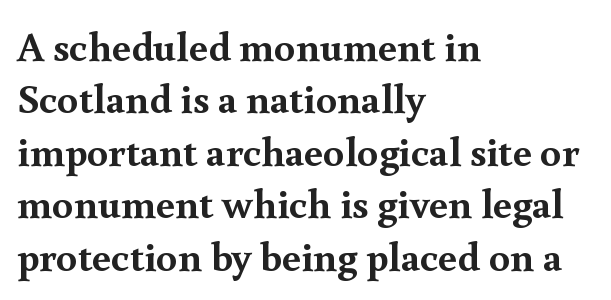
Is there any slant? The stems are plumb. Unlike a clean sans, this face finishes its strokes with serifs. Look at the stroke-to-counter ratio: heavy, a bold. The words here are not underlined. Observe the ordinary spacing: letters are neighbours, not strangers.
